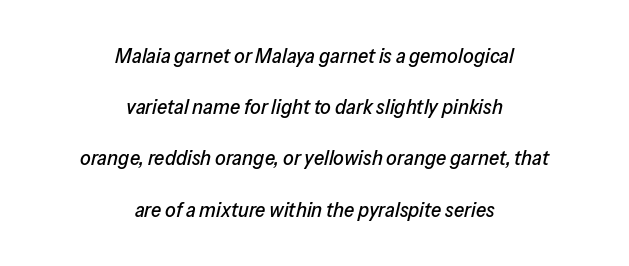
Lines of text with bare space underneath. There is no visible air inserted between adjacent glyphs. The rendering applies a slant to the glyphs. Notice the wide empty band between every row — that's loose leading.
